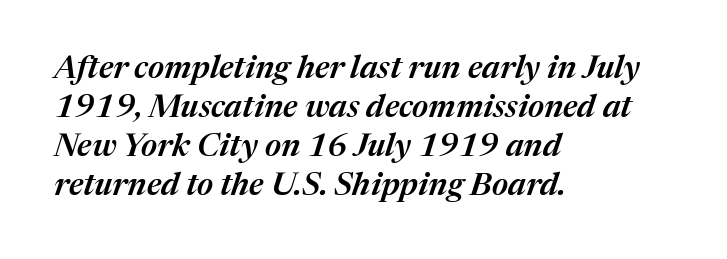
{"italic": "yes", "lean": "right", "slant_degrees": 17, "bold": "semi", "weight": "semibold", "width": "normal", "stroke_contrast": "medium", "x_height": "medium", "monospaced": "no", "underline": "no", "align": "left", "line_spacing_ratio": 1.22, "letter_spacing": "normal", "letter_spacing_em": 0.0, "glyph_px": 32}
